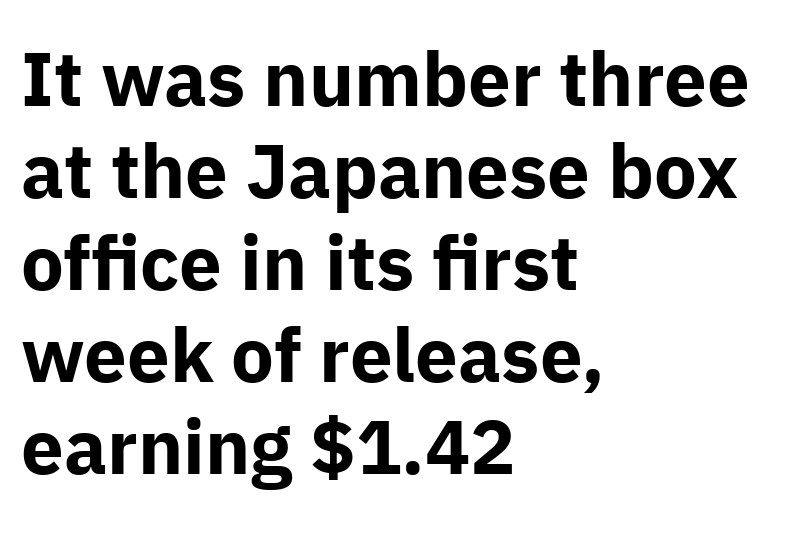
The image shows 76 px bold sans-serif type, upright; set left-aligned, line spacing 1.21x, normal letter spacing, not underlined; low stroke contrast and a medium x-height.
